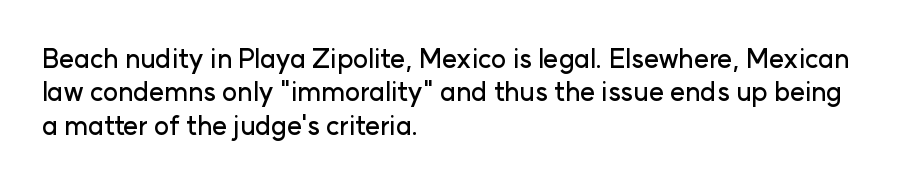
Beneath every word, the page is bare. Evenly set lines give the paragraph a standard silhouette. The compositor pushed each line to the left boundary. Spacing between characters is what you'd get straight out of the box. When letters stand straight like this, we call the style roman or upright.
